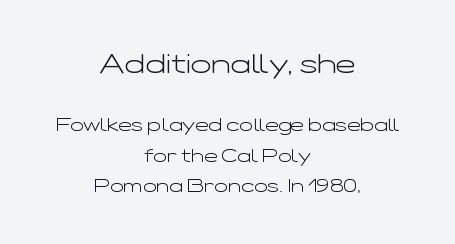
{"italic": "no", "bold": "no", "underline": "no", "align": "center", "line_spacing": "normal", "line_spacing_ratio": 1.69, "letter_spacing": "normal", "letter_spacing_em": 0.0, "larger_block": "first", "size_ratio": 1.5, "glyph_px": 27}
